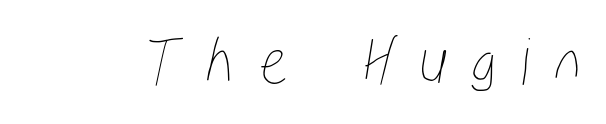
Between one letter and the next there's a generous, obvious gap. Words float on clear page, feet unadorned. Here the designer chose a conventional face with non-uniform glyph widths.
